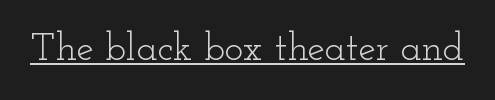
Q: Is the text bold? A: No.
Q: Is the text italic (slanted)? A: No, it is upright.
Q: Is the typeface a serif or a sans-serif typeface? A: Serif.
Q: Is the text underlined? A: Yes.
Q: Is the spacing between letters normal or unusually wide? A: Normal.
Q: Width (condensed, normal, or wide)? A: Wide.
Q: Stroke contrast? A: Low.
Q: x-height? A: Small.
Q: Monospaced? A: No.
